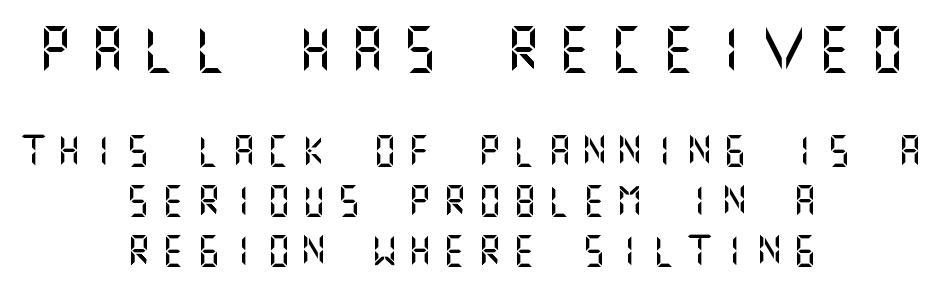
The image shows 46 px sans-serif type, upright; set centered, normal line spacing (1.61x), unusually wide letter spacing (+0.33 em), not underlined; the first (top) block is 1.48x larger; medium stroke contrast and a large x-height.
